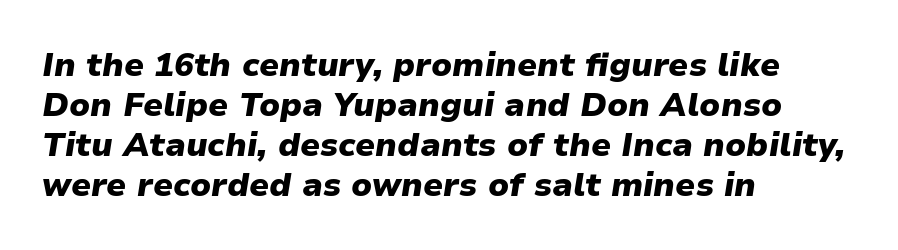
Each letter keeps its own natural width here, so spacing adapts to shape. One-word summary of the alignment: left. Lines of text with bare space underneath. The glyphs look as if they've been sheared to an angle. Caption: standard tracking, unaltered. Caption: bold face, heavy strokes.
